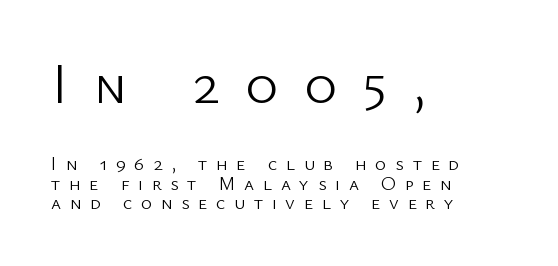
{"serif": "no", "italic": "no", "bold": "no", "weight": "light", "width": "normal", "stroke_contrast": "low", "x_height": "medium", "monospaced": "no", "underline": "no", "align": "left", "line_spacing": "tight", "line_spacing_ratio": 1.01, "letter_spacing": "wide", "letter_spacing_em": 0.46, "larger_block": "first", "size_ratio": 2.95, "glyph_px": 56}
